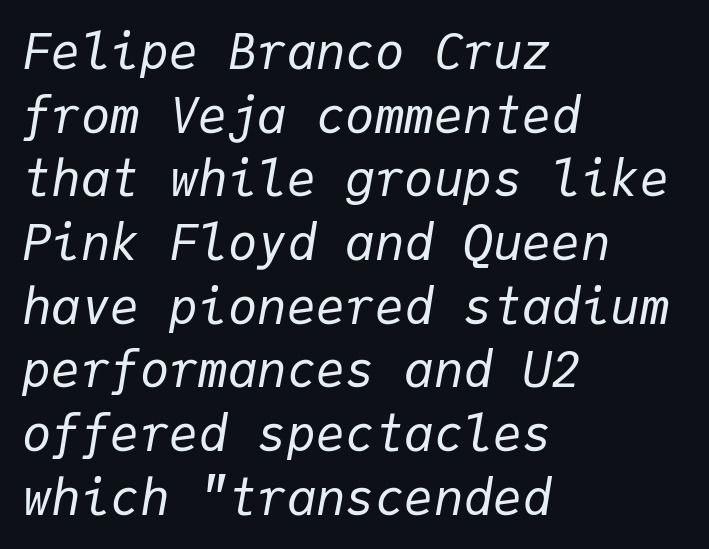
The image shows 49 px regular-weight type, italic (leaning right), monospaced; set left-aligned, normal line spacing (1.3x), normal letter spacing, not underlined; low stroke contrast and a medium x-height.
